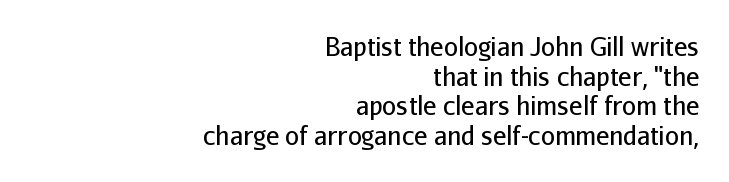
{"italic": "no", "bold": "no", "underline": "no", "align": "right", "line_spacing_ratio": 1.19, "letter_spacing": "normal", "letter_spacing_em": 0.0, "glyph_px": 25}
